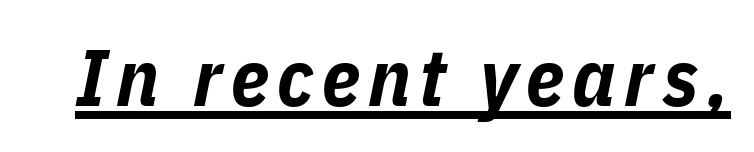
{"italic": "yes", "lean": "right", "slant_degrees": 11, "bold": "yes", "weight": "bold", "width": "condensed", "stroke_contrast": "low", "x_height": "medium", "monospaced": "no", "underline": "yes", "glyph_px": 80}
